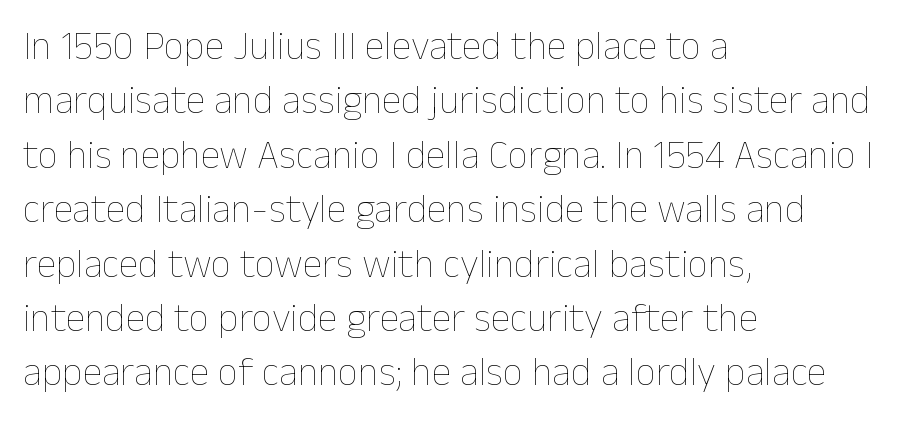
{"italic": "no", "bold": "no", "weight": "thin", "width": "normal", "stroke_contrast": "low", "x_height": "medium", "monospaced": "no", "underline": "no", "align": "left", "line_spacing": "normal", "line_spacing_ratio": 1.36, "letter_spacing": "normal", "letter_spacing_em": 0.0, "glyph_px": 40}
